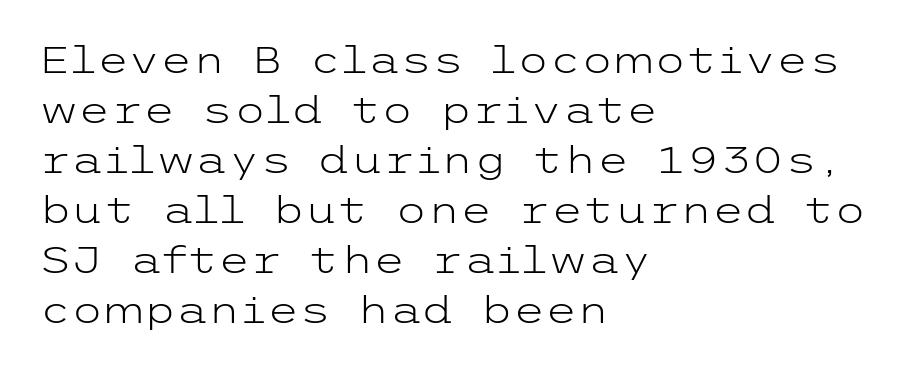
The leading is moderate, giving the passage an even texture. Weight: regular or lighter. This rendering employs a face without finishing strokes, i.e., a sans-serif. This sample uses plain, unmodified letter spacing. Where is the straight margin? On the left.
